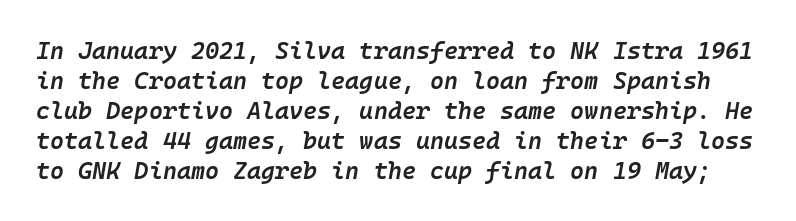
{"italic": "yes", "lean": "right", "slant_degrees": 10, "bold": "semi", "underline": "no", "line_spacing": "normal", "line_spacing_ratio": 1.25, "letter_spacing": "normal", "letter_spacing_em": 0.0, "glyph_px": 24}
